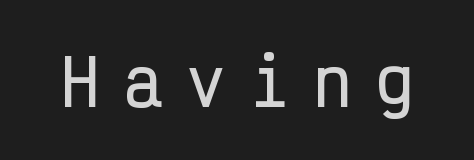
The image shows 63 px condensed sans-serif type, upright, monospaced; set unusually wide letter spacing (+0.4 em), not underlined; low stroke contrast and a medium x-height.
